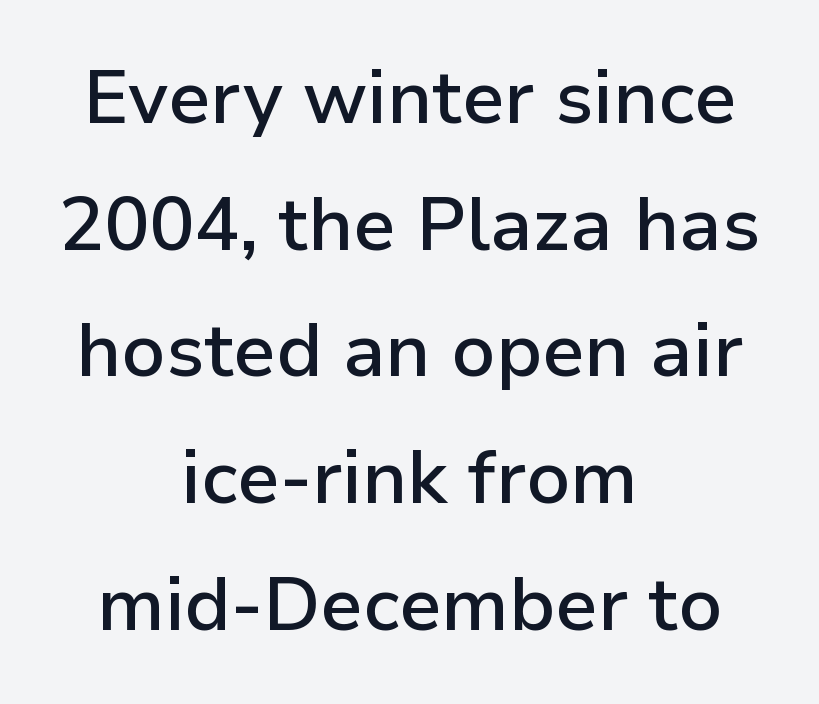
Q: Is the text bold? A: Semi-bold.
Q: Is the text italic (slanted)? A: No, it is upright.
Q: Is the typeface a serif or a sans-serif typeface? A: Sans-serif.
Q: Is the text underlined? A: No.
Q: How is the paragraph aligned? A: Centered.
Q: Is the spacing between letters normal or unusually wide? A: Normal.
Q: Is the spacing between lines tight, normal or loose? A: Normal.
Q: Width (condensed, normal, or wide)? A: Normal.
Q: Stroke contrast? A: Low.
Q: x-height? A: Medium.
Q: Monospaced? A: No.
